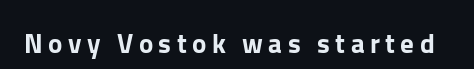
Q: Is the text italic (slanted)? A: No, it is upright.
Q: Is the text underlined? A: No.
Q: Is the spacing between letters normal or unusually wide? A: Unusually wide.
